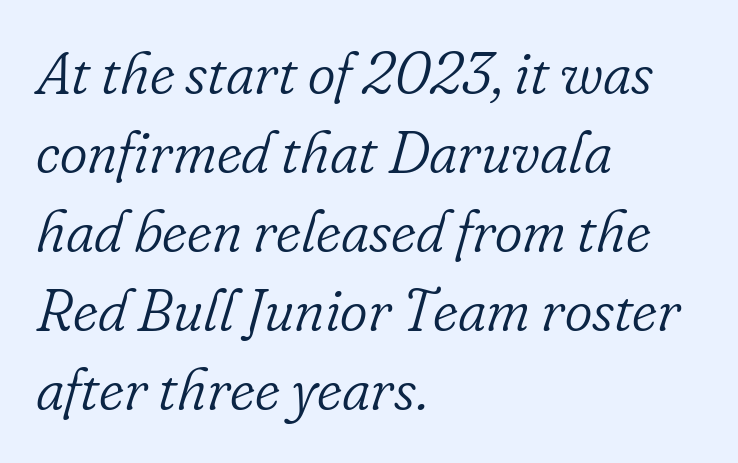
This rendering employs a face with finishing strokes, i.e., a serif. Is this a fixed-width face? No — the glyphs have proportional, varying widths. Leftover space on each line is placed entirely after the last word. The letters look calm and open, with moderate or lighter stems.
